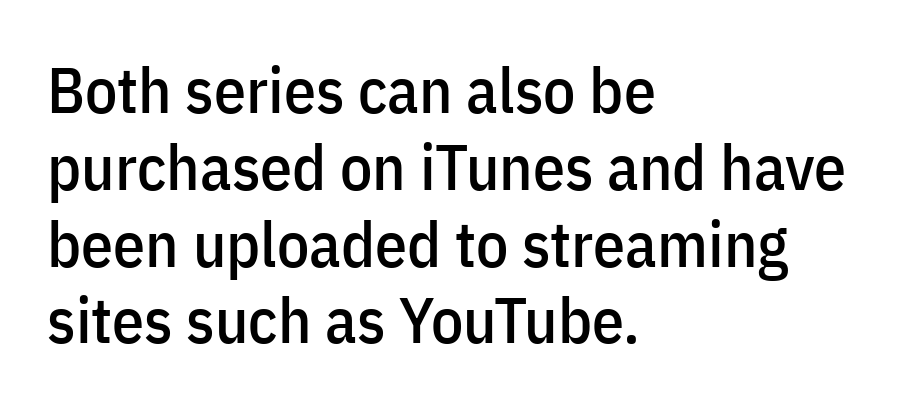
The image shows 64 px condensed sans-serif type, upright; set left-aligned, line spacing 1.2x, normal letter spacing, not underlined; low stroke contrast and a medium x-height.
